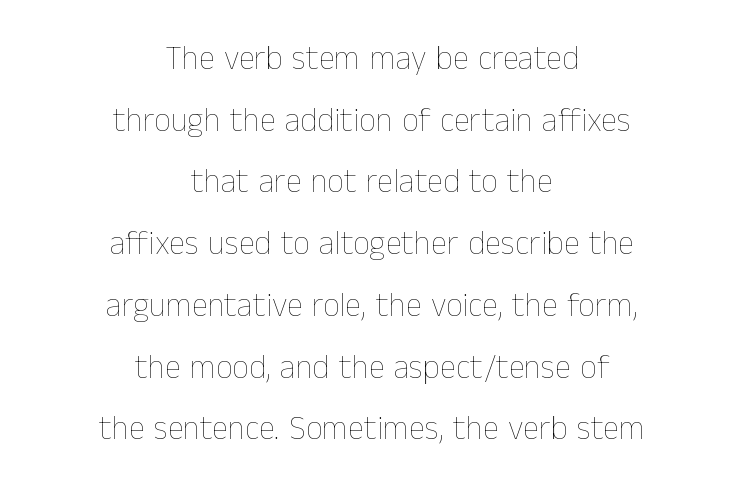
The strip under each line holds only bare page. No italicization has been applied; the sample stays upright. The paragraph has two soft edges and a firm central axis. Each letter keeps its own natural width here, so spacing adapts to shape. Letters have the restrained weight of plain body copy at most. Glyph-to-glyph distance matches everyday printed text.
